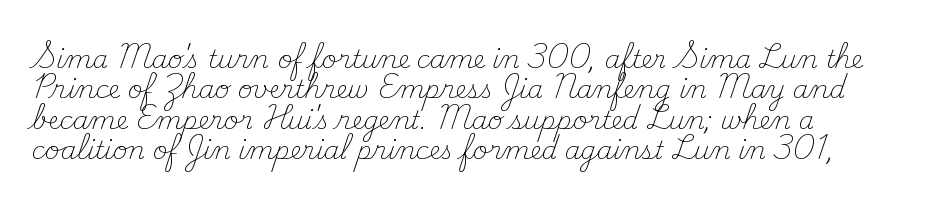
The image shows 25 px text type; set line spacing 1.22x, normal letter spacing, not underlined.
